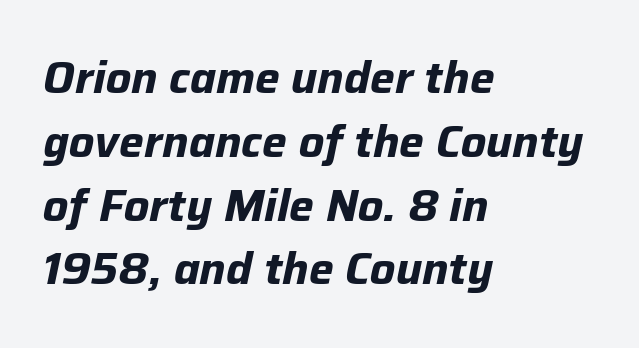
{"italic": "yes", "lean": "right", "slant_degrees": 12, "bold": "yes", "weight": "bold", "width": "normal", "stroke_contrast": "low", "x_height": "medium", "monospaced": "no", "underline": "no", "align": "left", "line_spacing": "normal", "line_spacing_ratio": 1.45, "letter_spacing": "normal", "letter_spacing_em": 0.0, "glyph_px": 44}
